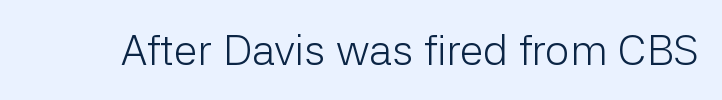
Q: Is the text bold? A: No.
Q: Is the text italic (slanted)? A: No, it is upright.
Q: Is the typeface a serif or a sans-serif typeface? A: Sans-serif.
Q: Is the text underlined? A: No.
Q: Is the spacing between letters normal or unusually wide? A: Normal.
Q: Width (condensed, normal, or wide)? A: Normal.
Q: Stroke contrast? A: Low.
Q: x-height? A: Medium.
Q: Monospaced? A: No.
